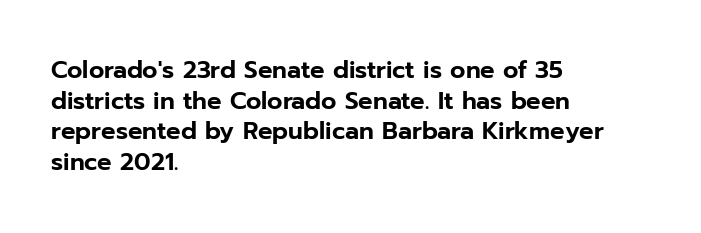
The image shows 24 px text type, upright; set left-aligned, normal line spacing (1.28x), normal letter spacing, not underlined.
